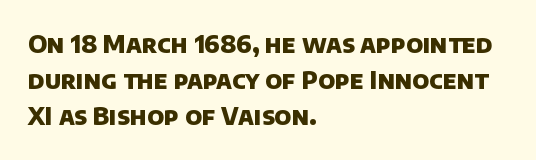
The image shows 24 px bold type; set left-aligned, normal line spacing (1.51x), normal letter spacing, not underlined.
